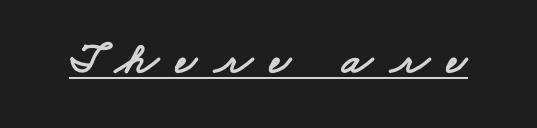
Q: Is the typeface a serif or a sans-serif typeface? A: Sans-serif.
Q: Is the text underlined? A: Yes.
Q: Is the spacing between letters normal or unusually wide? A: Unusually wide.
Q: Width (condensed, normal, or wide)? A: Wide.
Q: Stroke contrast? A: Low.
Q: x-height? A: Small.
Q: Monospaced? A: No.
